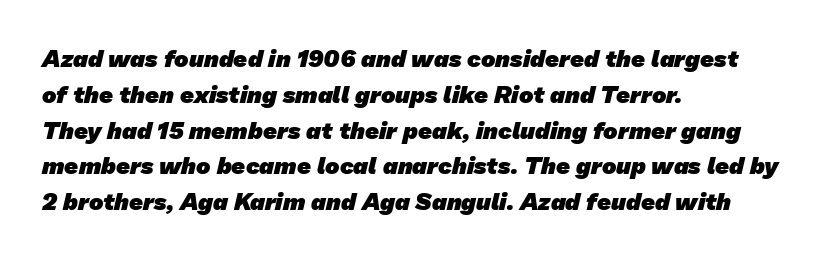
The image shows 24 px bold type; set left-aligned, normal line spacing (1.49x), normal letter spacing, not underlined.
